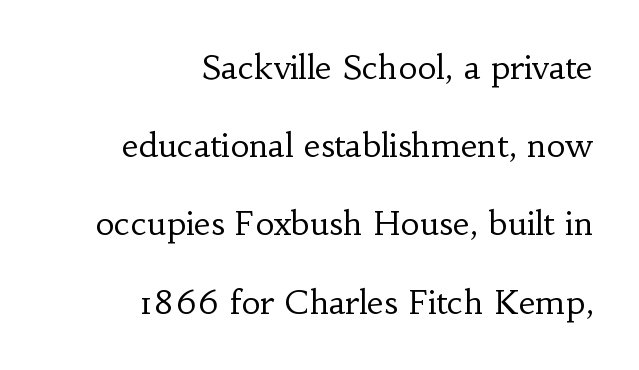
Q: Is the text bold? A: No.
Q: Is the text italic (slanted)? A: No, it is upright.
Q: Is the typeface a serif or a sans-serif typeface? A: Serif.
Q: Is the text underlined? A: No.
Q: How is the paragraph aligned? A: Right-aligned.
Q: Is the spacing between letters normal or unusually wide? A: Normal.
Q: Is the spacing between lines tight, normal or loose? A: Loose.
Q: Width (condensed, normal, or wide)? A: Normal.
Q: Stroke contrast? A: Low.
Q: x-height? A: Small.
Q: Monospaced? A: No.
